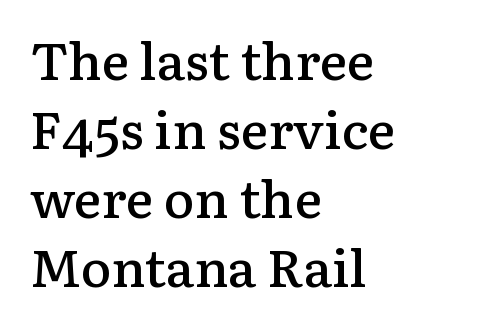
The image shows 52 px semibold serif type, upright; set left-aligned, normal line spacing (1.33x), normal letter spacing, not underlined; low stroke contrast and a medium x-height.
